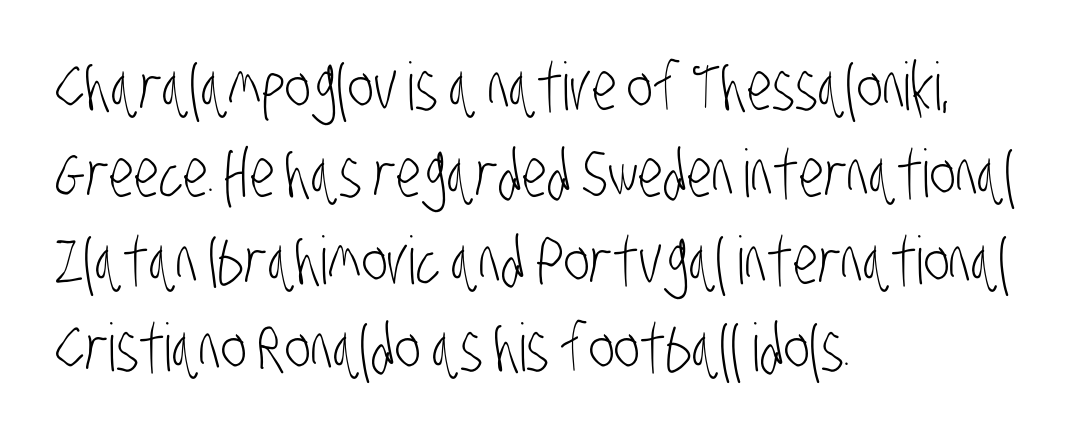
The image shows 66 px light, condensed sans-serif type; set left-aligned, normal line spacing (1.32x), normal letter spacing, not underlined; low stroke contrast and a large x-height.
